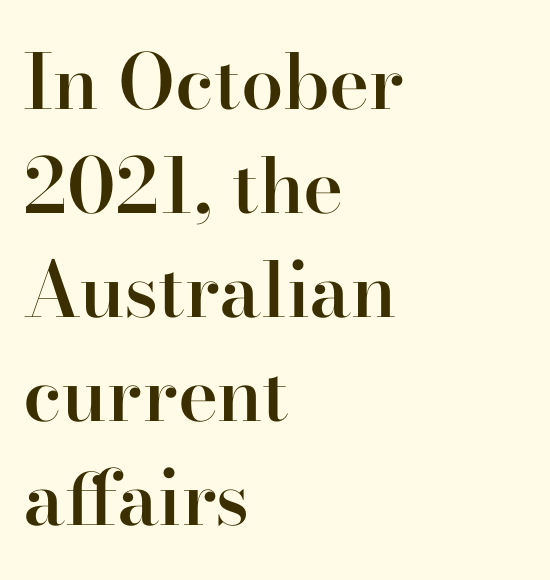
Varying glyph widths throughout — classic text-font behaviour. Plain, unruled lines of type. Ordinary non-slanted type is in use. The letters are semibold — heavier than regular but short of a full bold.
